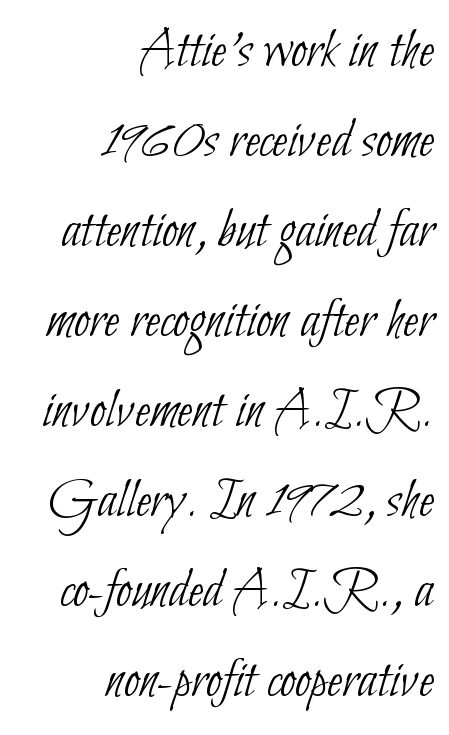
Q: Is the text bold? A: No.
Q: Is the typeface a serif or a sans-serif typeface? A: Sans-serif.
Q: Is the text underlined? A: No.
Q: How is the paragraph aligned? A: Right-aligned.
Q: Is the spacing between letters normal or unusually wide? A: Normal.
Q: Is the spacing between lines tight, normal or loose? A: Normal.
Q: Width (condensed, normal, or wide)? A: Condensed.
Q: Stroke contrast? A: Low.
Q: x-height? A: Small.
Q: Monospaced? A: No.
